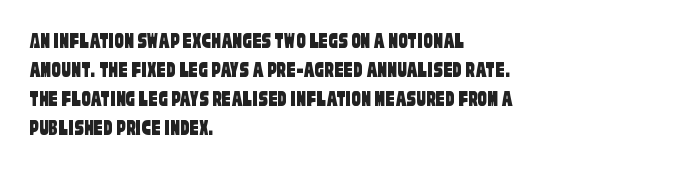
Q: Is the text underlined? A: No.
Q: How is the paragraph aligned? A: Left-aligned.
Q: Is the spacing between letters normal or unusually wide? A: Normal.
Q: Is the spacing between lines tight, normal or loose? A: Normal.
